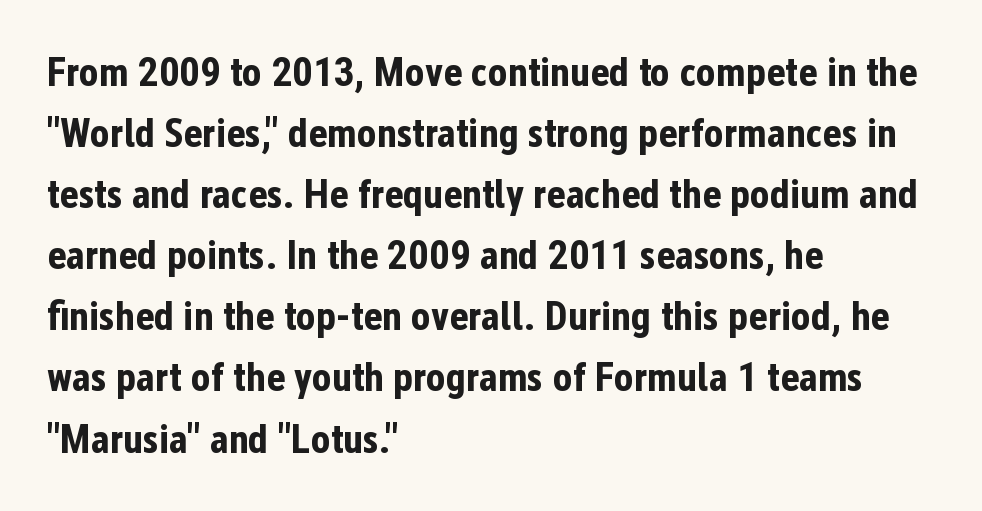
Q: Is the text bold? A: Yes.
Q: Is the text italic (slanted)? A: No, it is upright.
Q: Is the typeface a serif or a sans-serif typeface? A: Sans-serif.
Q: Is the text underlined? A: No.
Q: How is the paragraph aligned? A: Left-aligned.
Q: Is the spacing between letters normal or unusually wide? A: Normal.
Q: Is the spacing between lines tight, normal or loose? A: Normal.
Q: Width (condensed, normal, or wide)? A: Condensed.
Q: Stroke contrast? A: Low.
Q: x-height? A: Medium.
Q: Monospaced? A: No.
